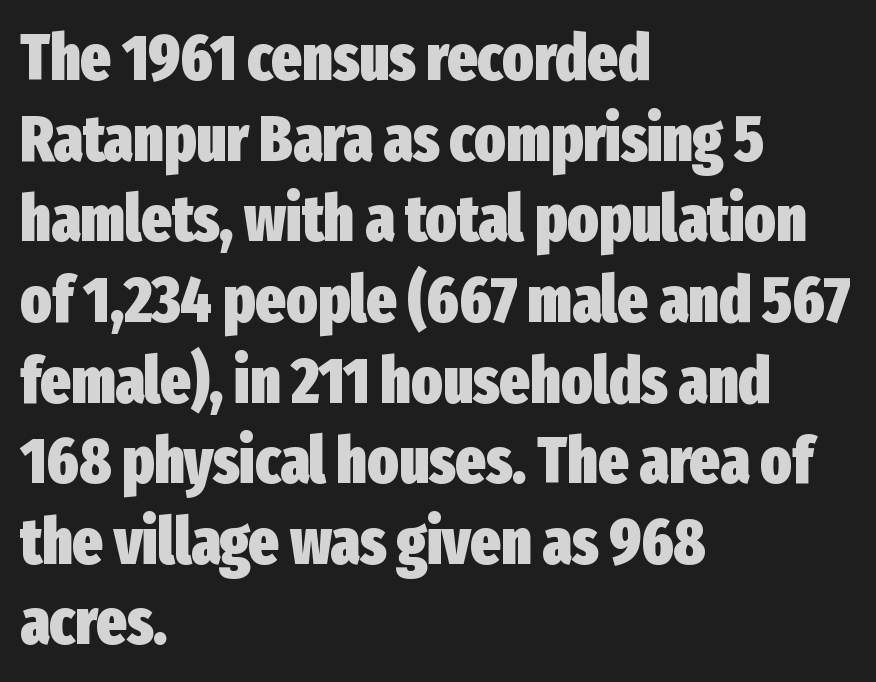
The image shows 64 px heavy, condensed sans-serif type, upright; set left-aligned, normal line spacing (1.26x), normal letter spacing, not underlined; low stroke contrast and a medium x-height.
